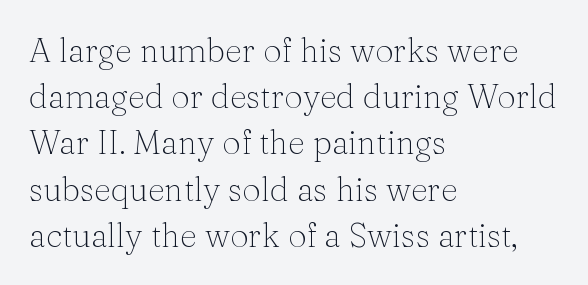
Heaviness? Minimal to ordinary, like unemphasized prose. The face used here is seriffed, in the tradition of book romans. This sample is left-justified, so line endings fall wherever the words run out. There is no visible air inserted between adjacent glyphs. Unlike italic type, these characters show no tilt at all. Each new line begins a customary step beneath the previous one.
